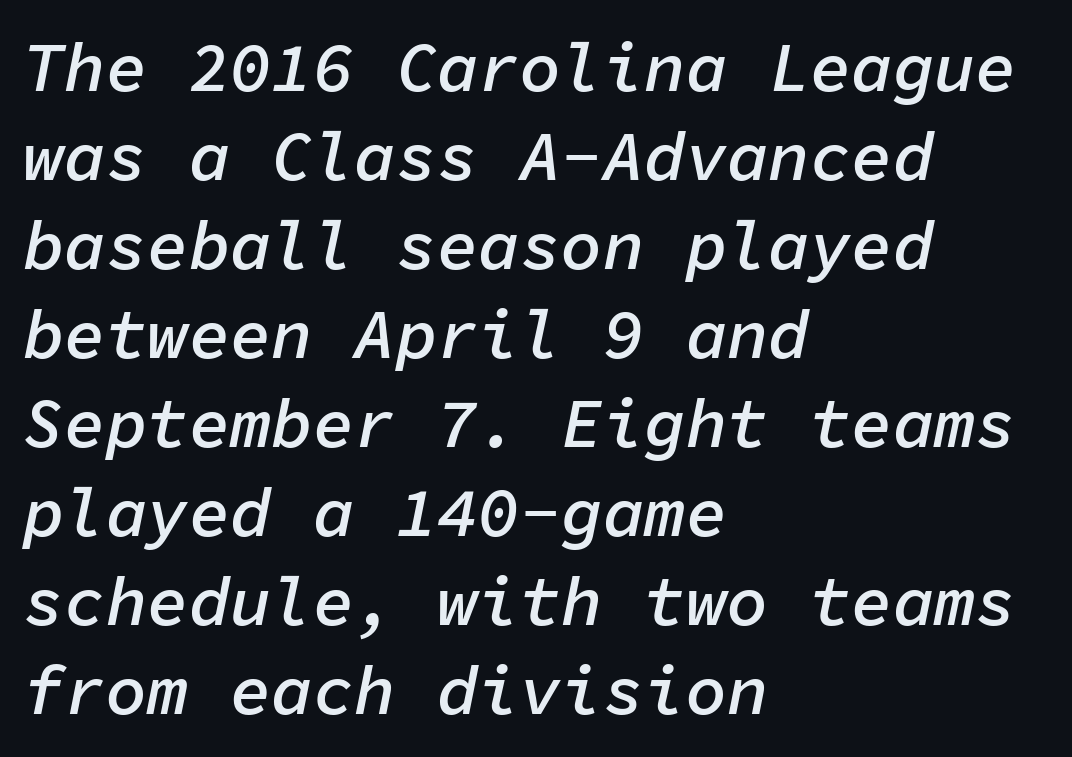
The image shows 69 px semibold type, italic (leaning right), monospaced; set left-aligned, normal line spacing (1.29x), normal letter spacing, not underlined; low stroke contrast and a medium x-height.
